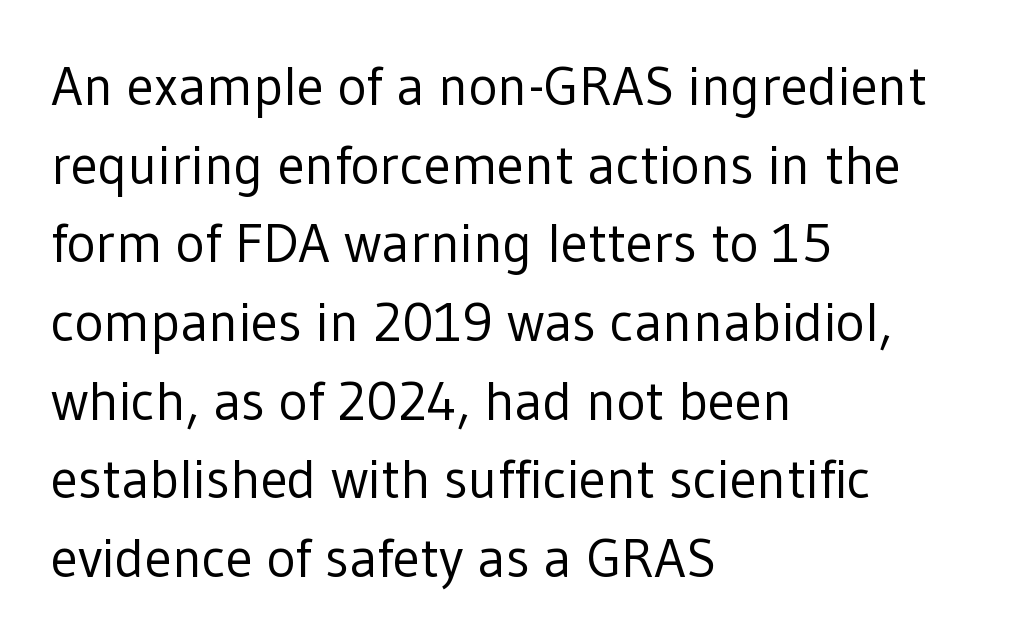
{"serif": "no", "italic": "no", "bold": "no", "weight": "regular", "width": "normal", "stroke_contrast": "low", "x_height": "medium", "monospaced": "no", "underline": "no", "align": "left", "line_spacing": "normal", "line_spacing_ratio": 1.43, "letter_spacing": "normal", "letter_spacing_em": 0.0, "glyph_px": 55}
